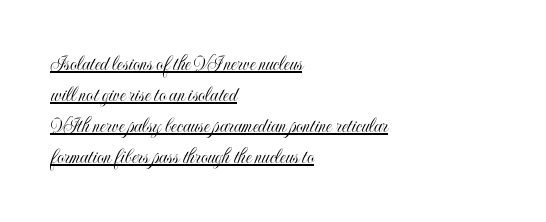
Baseline-to-baseline distance is the conventional proportion of letter height. Notice how the passage keeps a crisp vertical edge on the left only. Looks like someone drew a line under every word here. Standard letterfit; no display-style spreading of the glyphs.
